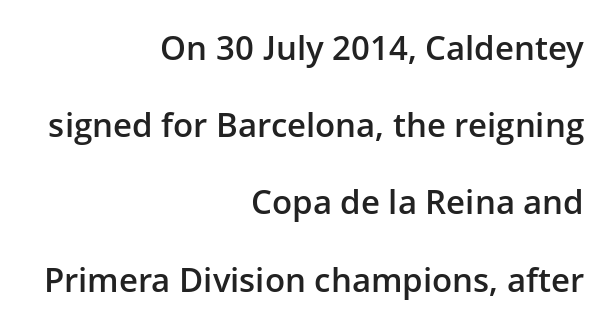
The image shows 33 px semibold sans-serif type, upright; set right-aligned, loose line spacing (2.34x), normal letter spacing, not underlined; low stroke contrast and a medium x-height.
